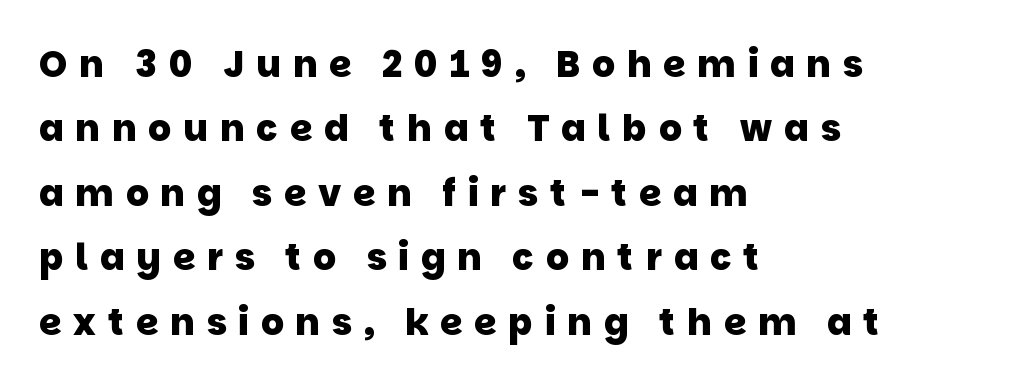
{"serif": "no", "bold": "yes", "weight": "heavy", "width": "normal", "stroke_contrast": "low", "x_height": "large", "monospaced": "no", "underline": "no", "align": "left", "line_spacing_ratio": 1.79, "letter_spacing": "wide", "letter_spacing_em": 0.33, "glyph_px": 36}
